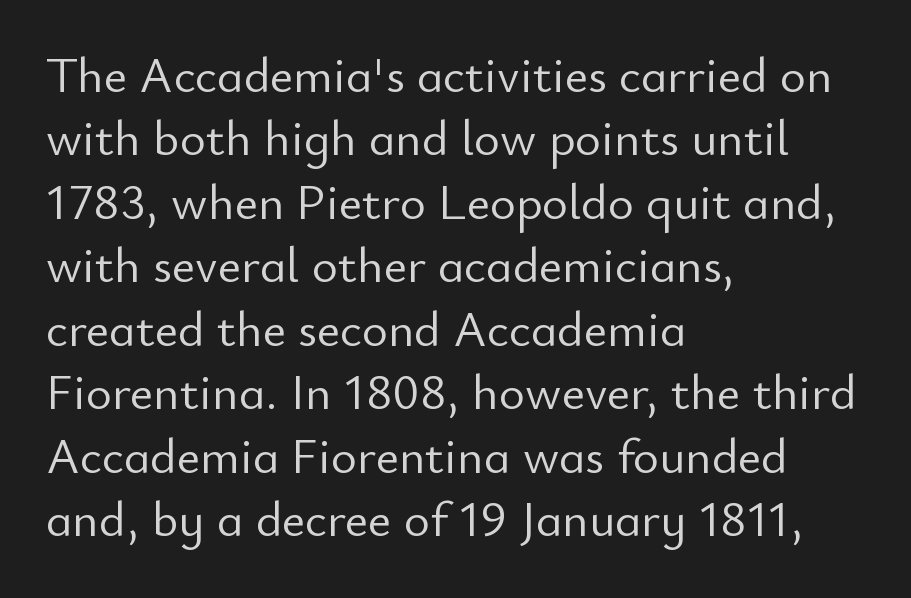
{"serif": "no", "italic": "no", "bold": "no", "weight": "light", "width": "normal", "stroke_contrast": "low", "x_height": "small", "monospaced": "no", "underline": "no", "align": "left", "line_spacing": "normal", "line_spacing_ratio": 1.27, "letter_spacing": "normal", "letter_spacing_em": 0.0, "glyph_px": 50}
